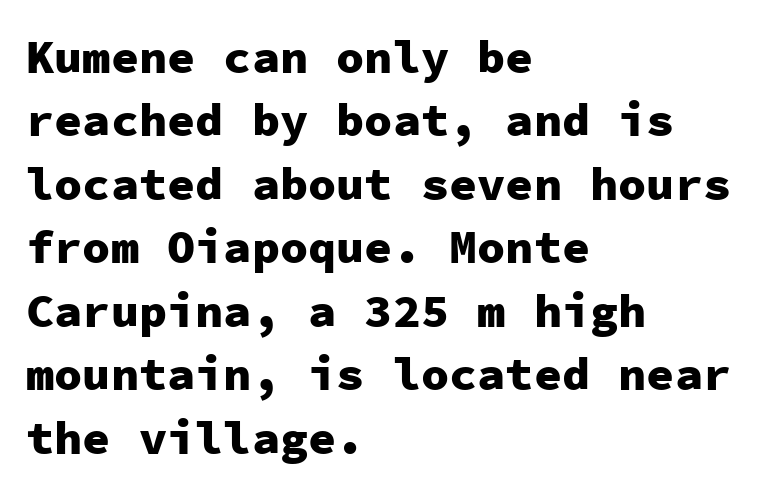
Q: Is the text bold? A: Yes.
Q: Is the text italic (slanted)? A: No, it is upright.
Q: Is the typeface a serif or a sans-serif typeface? A: Sans-serif.
Q: Is the text underlined? A: No.
Q: How is the paragraph aligned? A: Left-aligned.
Q: Is the spacing between letters normal or unusually wide? A: Normal.
Q: Is the spacing between lines tight, normal or loose? A: Normal.
Q: Width (condensed, normal, or wide)? A: Normal.
Q: Stroke contrast? A: Low.
Q: x-height? A: Medium.
Q: Monospaced? A: Yes.
